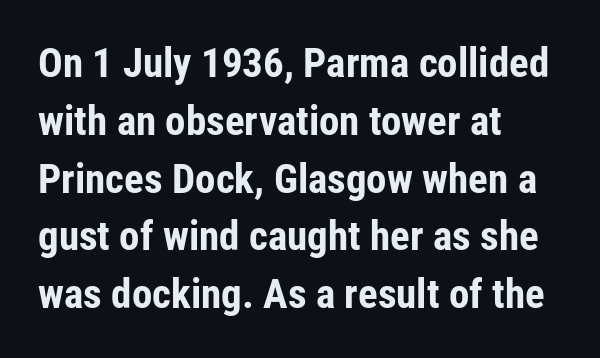
Regarding serifs, this sample does without them. Is this a fixed-width face? No — the glyphs have proportional, varying widths. The letterforms sit shoulder to shoulder at normal distance. The letters stand upright; this is a roman face. The space between consecutive lines is moderate.
